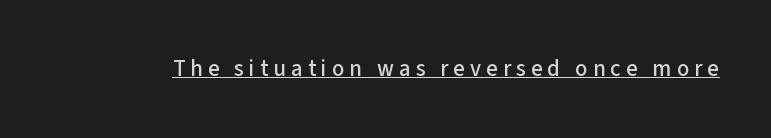
Quick note: underline on. The passage shown has open, widely tracked lettering throughout. This is roman type, the default non-slanted kind.
